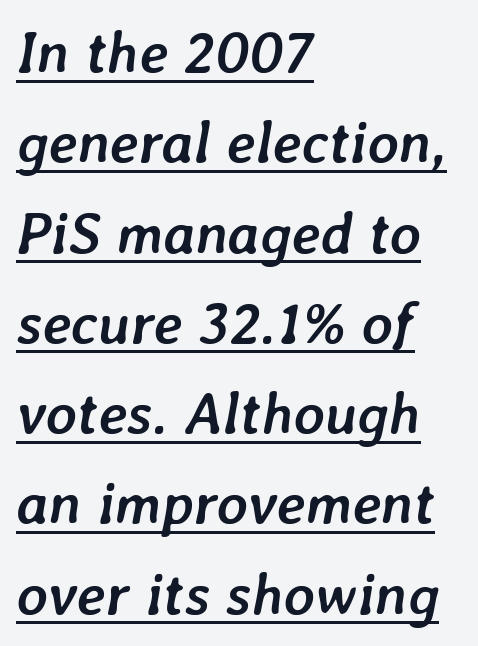
Q: Is the text bold? A: Yes.
Q: Is the text italic (slanted)? A: Yes, it leans right by about 7 degrees.
Q: Is the text underlined? A: Yes.
Q: How is the paragraph aligned? A: Left-aligned.
Q: Is the spacing between letters normal or unusually wide? A: Normal.
Q: Is the spacing between lines tight, normal or loose? A: Normal.
Q: Width (condensed, normal, or wide)? A: Normal.
Q: Stroke contrast? A: Low.
Q: x-height? A: Medium.
Q: Monospaced? A: No.
